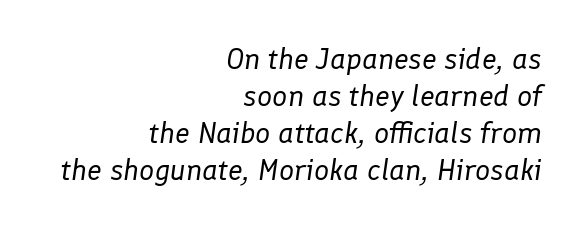
The image shows 30 px regular-weight type, italic (leaning right); set right-aligned, line spacing 1.23x, normal letter spacing, not underlined; low stroke contrast and a medium x-height.
